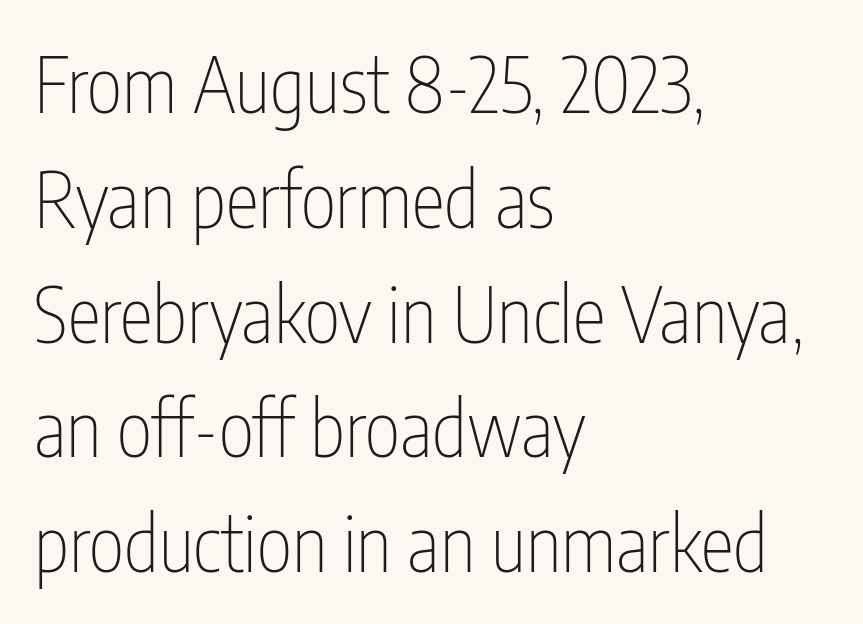
No italicization has been applied; the sample stays upright. Heaviness? Minimal to ordinary, like unemphasized prose. Tracking here is standard; glyphs follow each other at the usual distance. To sum up the face: it is a sans, with no serifs. Descender tails drop into unmarked territory. The text block is weighted toward the left margin, trailing off unevenly rightward.
